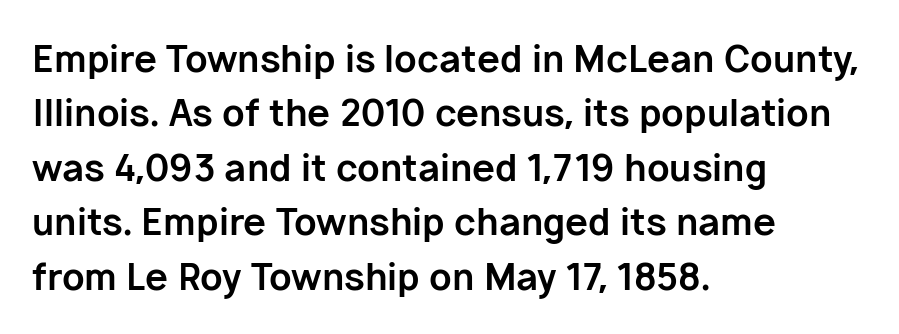
Spacing verdict: proportional, widths tailored to each character. A typesetter would call this zero additional tracking. How heavy is the stroke? Heavy — this is a bold. Compared with a centered layout, this one pins lines to the left instead.
